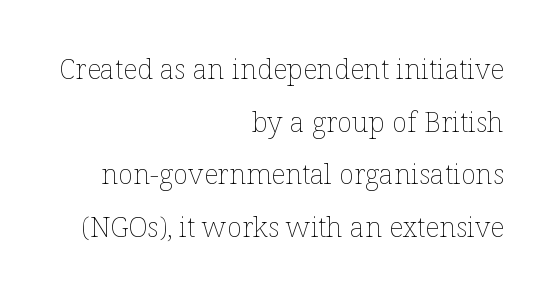
Q: Is the text bold? A: No.
Q: Is the text italic (slanted)? A: No, it is upright.
Q: Is the text underlined? A: No.
Q: How is the paragraph aligned? A: Right-aligned.
Q: Is the spacing between letters normal or unusually wide? A: Normal.
Q: Width (condensed, normal, or wide)? A: Normal.
Q: Stroke contrast? A: Low.
Q: x-height? A: Medium.
Q: Monospaced? A: No.
